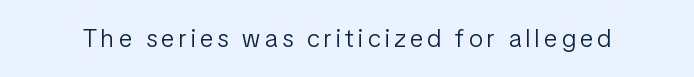
The type sits square on the baseline with zero lean. The strip under each line holds only bare page. Stroke thickness stays within the range of a standard reading face or lighter.
